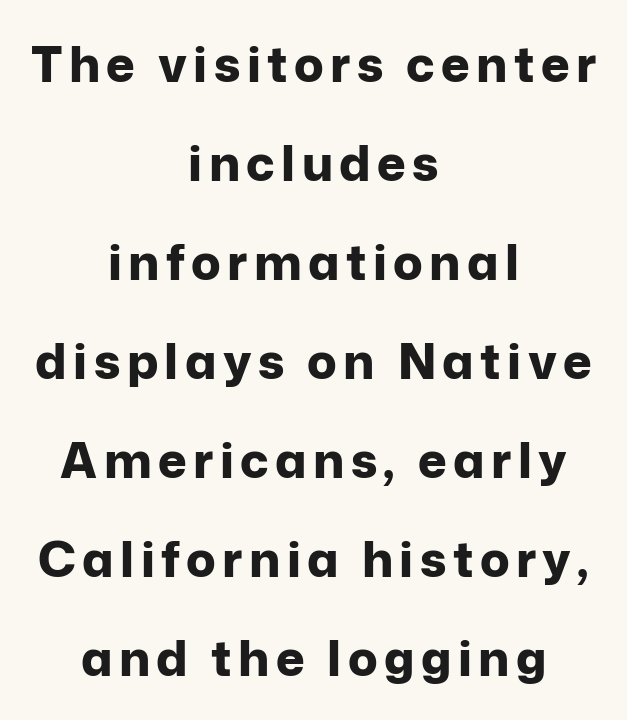
Q: Is the text bold? A: Yes.
Q: Is the text italic (slanted)? A: No, it is upright.
Q: Is the typeface a serif or a sans-serif typeface? A: Sans-serif.
Q: Is the text underlined? A: No.
Q: How is the paragraph aligned? A: Centered.
Q: Is the spacing between lines tight, normal or loose? A: Loose.
Q: Width (condensed, normal, or wide)? A: Normal.
Q: Stroke contrast? A: Low.
Q: x-height? A: Medium.
Q: Monospaced? A: No.
